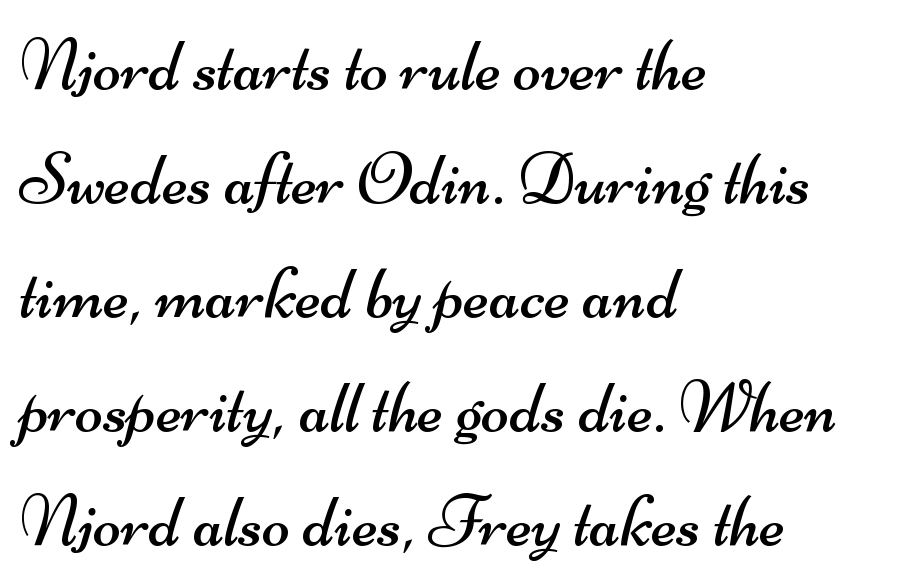
The image shows 74 px regular-weight, wide sans-serif type; set left-aligned, normal line spacing (1.54x), normal letter spacing, not underlined; medium stroke contrast and a small x-height.
